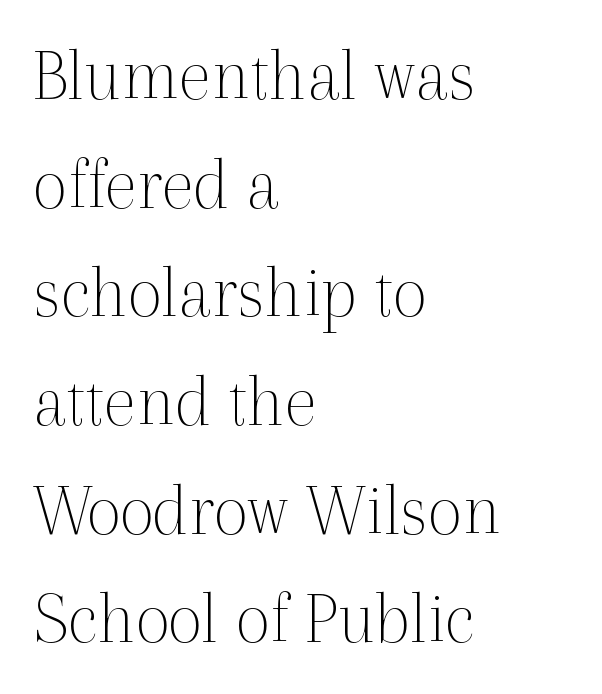
Q: Is the text bold? A: No.
Q: Is the text italic (slanted)? A: No, it is upright.
Q: Is the typeface a serif or a sans-serif typeface? A: Serif.
Q: Is the text underlined? A: No.
Q: How is the paragraph aligned? A: Left-aligned.
Q: Is the spacing between letters normal or unusually wide? A: Normal.
Q: Is the spacing between lines tight, normal or loose? A: Normal.
Q: Width (condensed, normal, or wide)? A: Normal.
Q: x-height? A: Medium.
Q: Monospaced? A: No.
